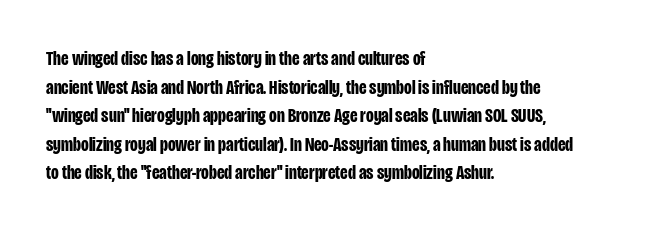
This sample uses an upright cut, with every glyph sitting square on the baseline. Only glyphs here, with clear space below each row. Visually the block forms a straight wall on the left and a jagged coastline on the right. Its strokes are broad and dark, the hallmark of bold type. This block has exactly the height ordinary leading produces. The passage shown has conventional tracking throughout.
